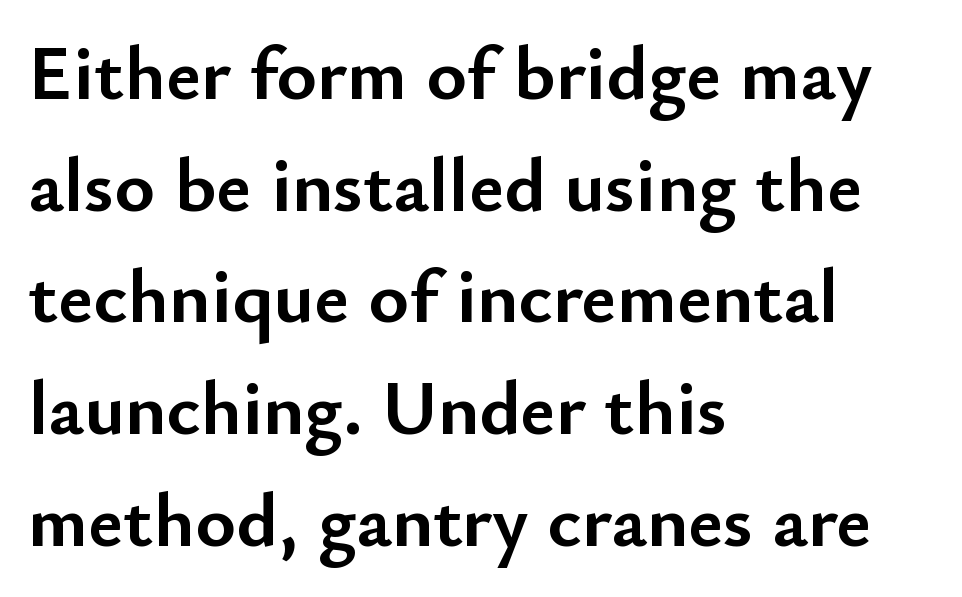
The image shows 77 px semibold sans-serif type, upright; set left-aligned, normal line spacing (1.45x), normal letter spacing, not underlined; low stroke contrast and a small x-height.
